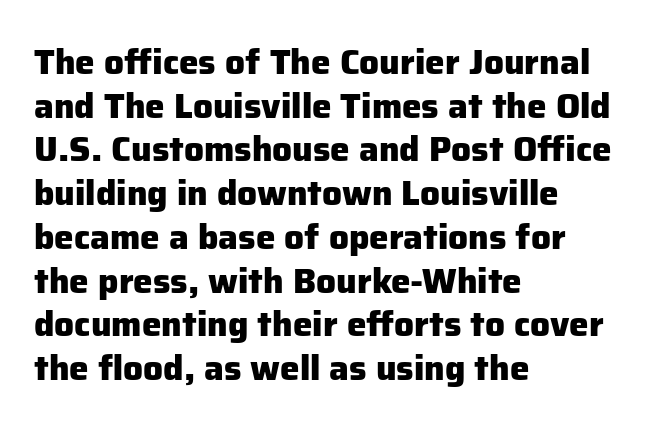
{"serif": "no", "italic": "no", "bold": "yes", "weight": "heavy", "width": "normal", "stroke_contrast": "low", "x_height": "medium", "monospaced": "no", "underline": "no", "align": "left", "line_spacing": "normal", "line_spacing_ratio": 1.25, "letter_spacing": "normal", "letter_spacing_em": 0.0, "glyph_px": 35}
